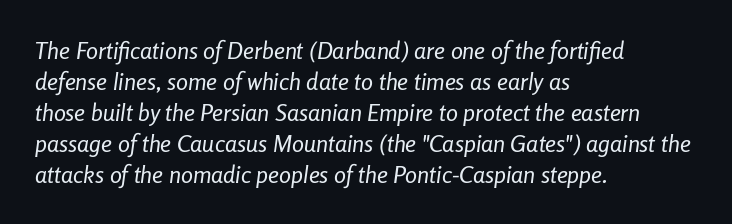
Q: Is the text bold? A: No.
Q: Is the text italic (slanted)? A: Yes, it leans right by about 8 degrees.
Q: Is the text underlined? A: No.
Q: How is the paragraph aligned? A: Left-aligned.
Q: Is the spacing between letters normal or unusually wide? A: Normal.
Q: Is the spacing between lines tight, normal or loose? A: Normal.
